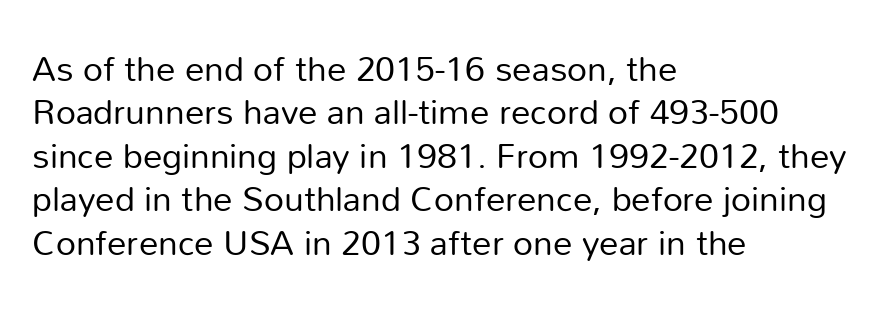
Q: Is the text bold? A: No.
Q: Is the text italic (slanted)? A: No, it is upright.
Q: Is the typeface a serif or a sans-serif typeface? A: Sans-serif.
Q: Is the text underlined? A: No.
Q: How is the paragraph aligned? A: Left-aligned.
Q: Is the spacing between letters normal or unusually wide? A: Normal.
Q: Width (condensed, normal, or wide)? A: Normal.
Q: Stroke contrast? A: Low.
Q: x-height? A: Medium.
Q: Monospaced? A: No.
